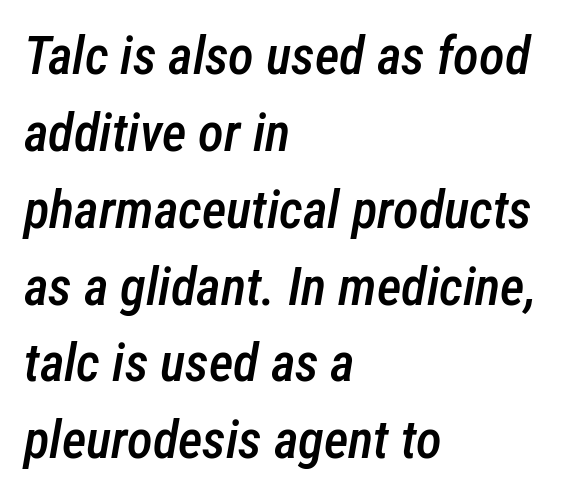
The image shows 53 px semibold, condensed type, italic (leaning right); set left-aligned, normal line spacing (1.45x), normal letter spacing, not underlined; low stroke contrast and a medium x-height.
